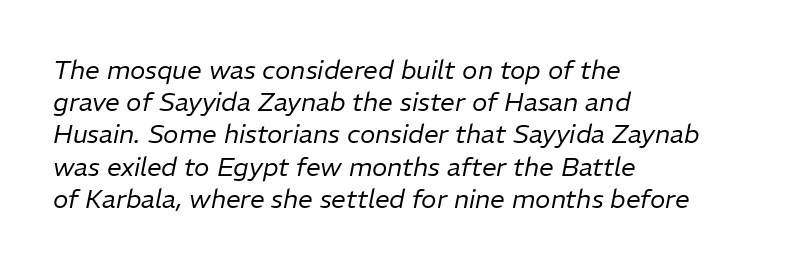
The image shows 26 px text type, italic (leaning right); set left-aligned, line spacing 1.24x, normal letter spacing, not underlined.
